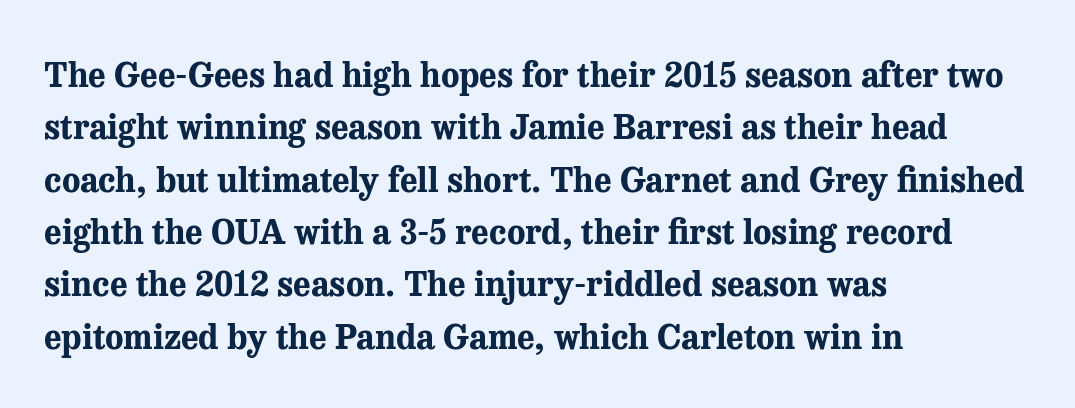
{"serif": "yes", "italic": "no", "bold": "yes", "weight": "bold", "width": "normal", "stroke_contrast": "medium", "x_height": "medium", "monospaced": "no", "underline": "no", "align": "left", "line_spacing": "normal", "line_spacing_ratio": 1.54, "letter_spacing": "normal", "letter_spacing_em": 0.0, "glyph_px": 34}
